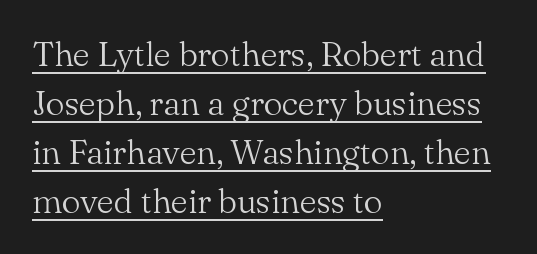
{"serif": "yes", "italic": "no", "bold": "no", "weight": "light", "width": "normal", "stroke_contrast": "medium", "x_height": "small", "monospaced": "no", "underline": "yes", "align": "left", "line_spacing": "normal", "line_spacing_ratio": 1.44, "letter_spacing": "normal", "letter_spacing_em": 0.0, "glyph_px": 34}
